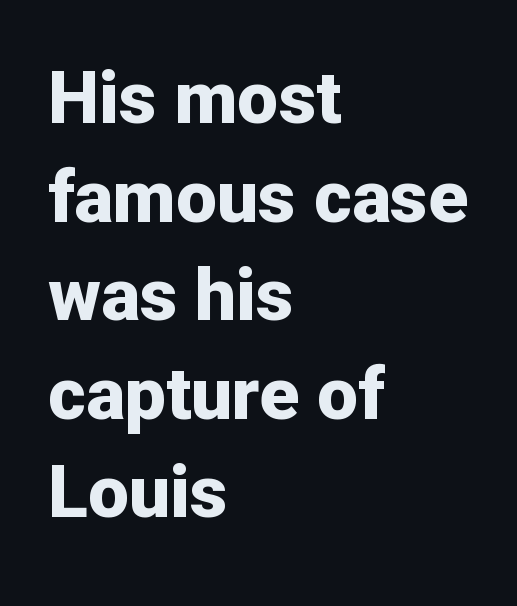
The rendering uses natural spacing where letterforms have individual widths. This block has exactly the height ordinary leading produces. Caption: standard tracking, unaltered. Casual observation: everything's shoved over to the left. The foot of each line stays bare and open.
